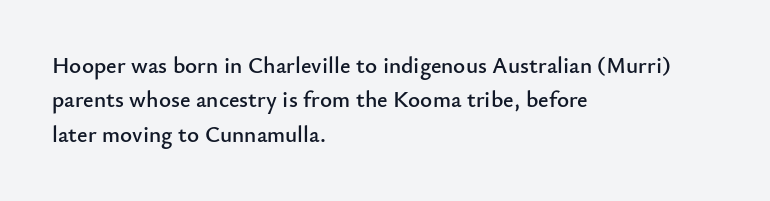
The specimen omits any rule beneath the text block's lines. The line-height multiplier appears to be the usual default. Posture: upright roman. The letters sit at their default tracking, neither squeezed nor spread.
